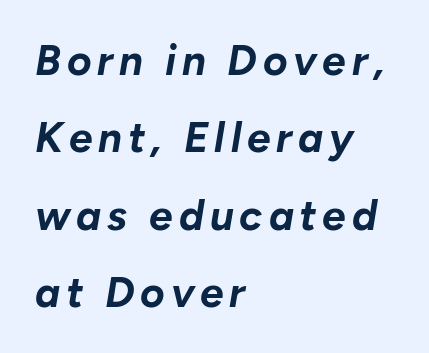
{"italic": "yes", "lean": "right", "slant_degrees": 10, "bold": "yes", "weight": "bold", "width": "normal", "stroke_contrast": "low", "x_height": "medium", "monospaced": "no", "underline": "no", "align": "left", "line_spacing_ratio": 1.84, "glyph_px": 42}
